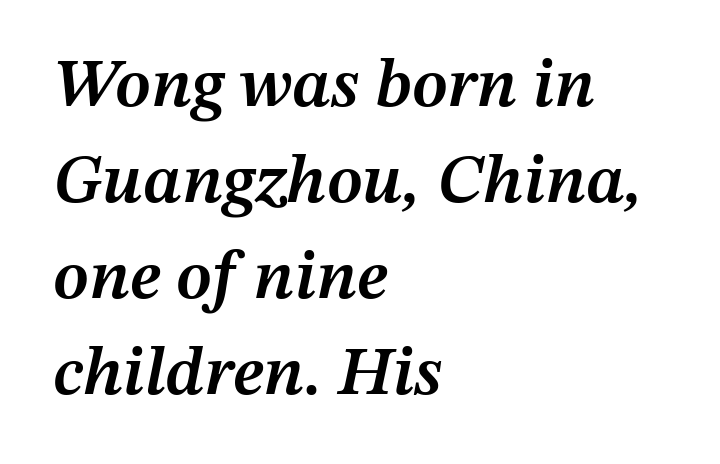
{"italic": "yes", "lean": "right", "slant_degrees": 12, "bold": "semi", "weight": "semibold", "width": "normal", "stroke_contrast": "medium", "x_height": "medium", "monospaced": "no", "underline": "no", "align": "left", "line_spacing": "normal", "line_spacing_ratio": 1.39, "letter_spacing": "normal", "letter_spacing_em": 0.0, "glyph_px": 69}
